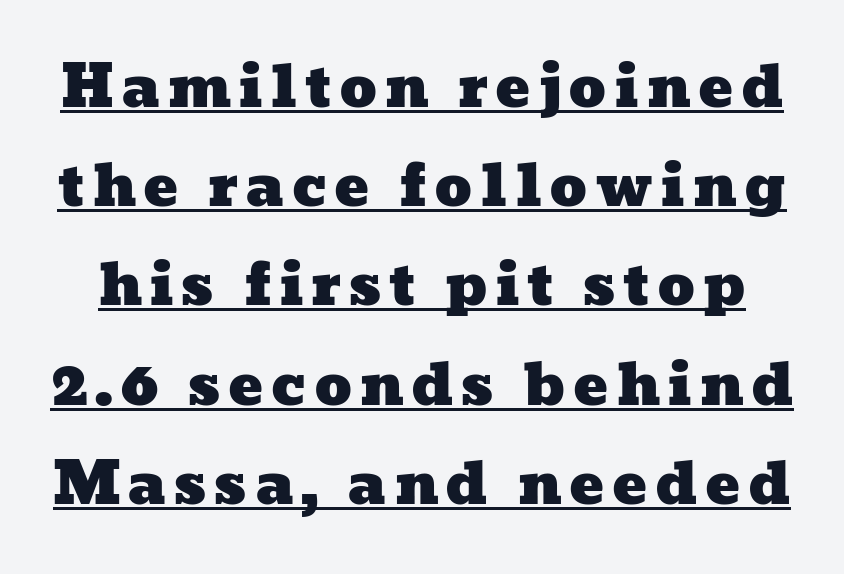
The image shows 58 px wide type; set line spacing 1.71x, underlined; low stroke contrast and a medium x-height.
